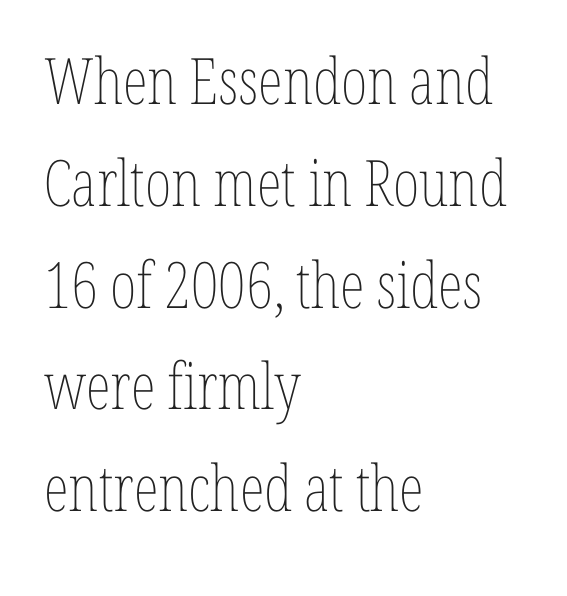
{"italic": "no", "bold": "no", "weight": "thin", "width": "condensed", "stroke_contrast": "low", "x_height": "medium", "monospaced": "no", "underline": "no", "align": "left", "line_spacing": "normal", "line_spacing_ratio": 1.59, "letter_spacing": "normal", "letter_spacing_em": 0.0, "glyph_px": 64}
